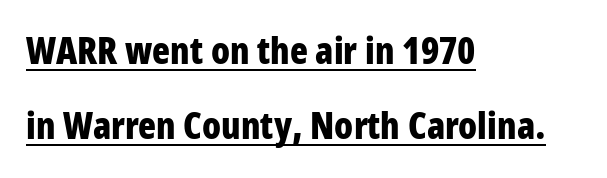
The image shows 37 px bold, condensed sans-serif type, upright; set left-aligned, loose line spacing (2.02x), normal letter spacing, underlined; low stroke contrast and a large x-height.
